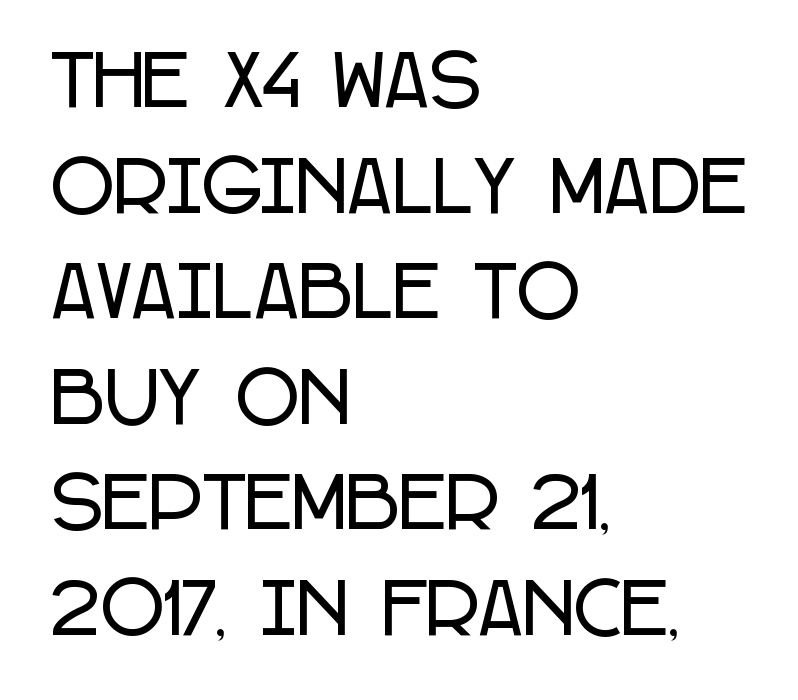
{"serif": "no", "italic": "no", "width": "condensed", "stroke_contrast": "low", "x_height": "large", "monospaced": "no", "underline": "no", "align": "left", "line_spacing": "normal", "line_spacing_ratio": 1.53, "letter_spacing": "normal", "letter_spacing_em": 0.0, "glyph_px": 69}
